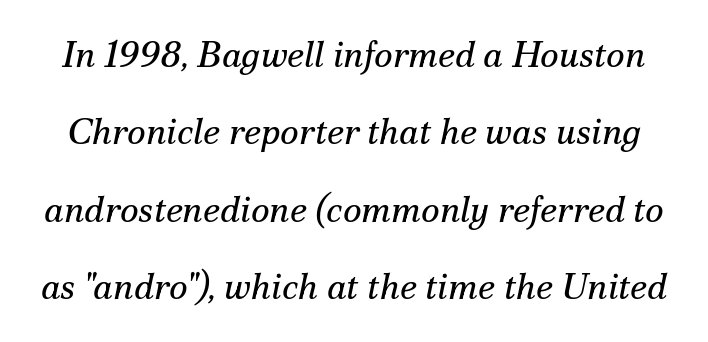
Weight: regular or lighter. Caption: standard tracking, unaltered. Glance below the letters and you will spot only blank space. The face used here is seriffed, in the tradition of book romans.
